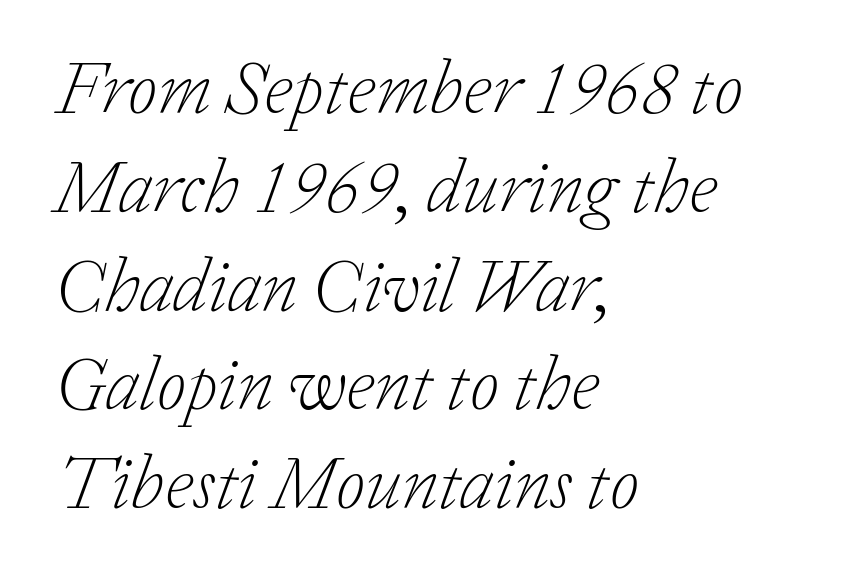
This sample has the flowing, uneven cadence of proportional lettering. Nobody drew a line under any word here. The characters display serif detailing at their extremities. Successive baselines arrive at the customary interval. Compared with ordinary roman type, these characters are visibly tilted. Visually the block forms a straight wall on the left and a jagged coastline on the right.
